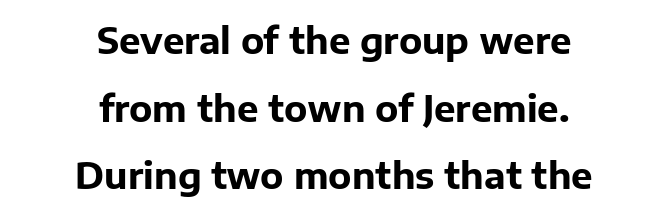
The image shows 36 px bold sans-serif type, upright; set centered, line spacing 1.88x, normal letter spacing, not underlined; low stroke contrast and a medium x-height.
